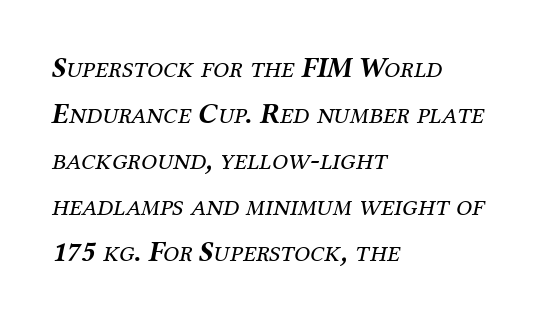
{"serif": "yes", "italic": "yes", "lean": "right", "slant_degrees": 12, "bold": "no", "weight": "regular", "width": "normal", "stroke_contrast": "medium", "x_height": "medium", "monospaced": "no", "underline": "no", "align": "left", "line_spacing": "normal", "line_spacing_ratio": 1.59, "letter_spacing": "normal", "letter_spacing_em": 0.0, "glyph_px": 29}
